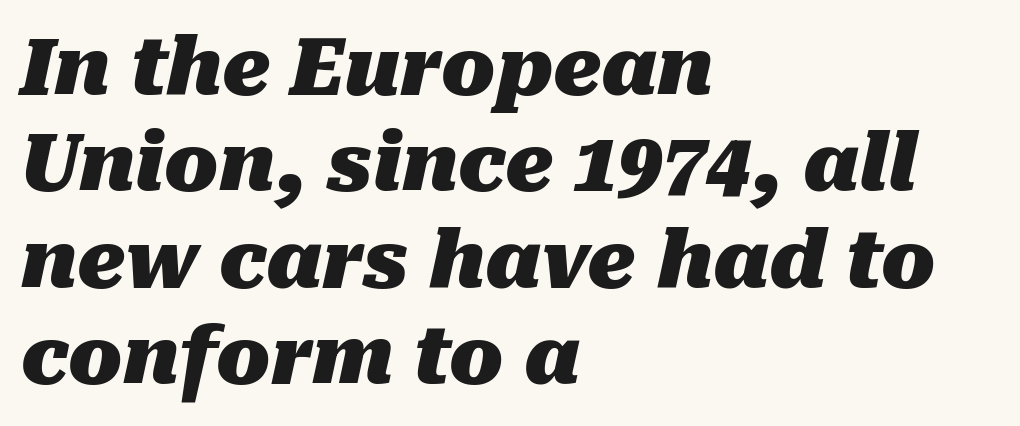
The image shows 79 px heavy type, italic (leaning right); set left-aligned, line spacing 1.22x, normal letter spacing, not underlined; medium stroke contrast and a medium x-height.
